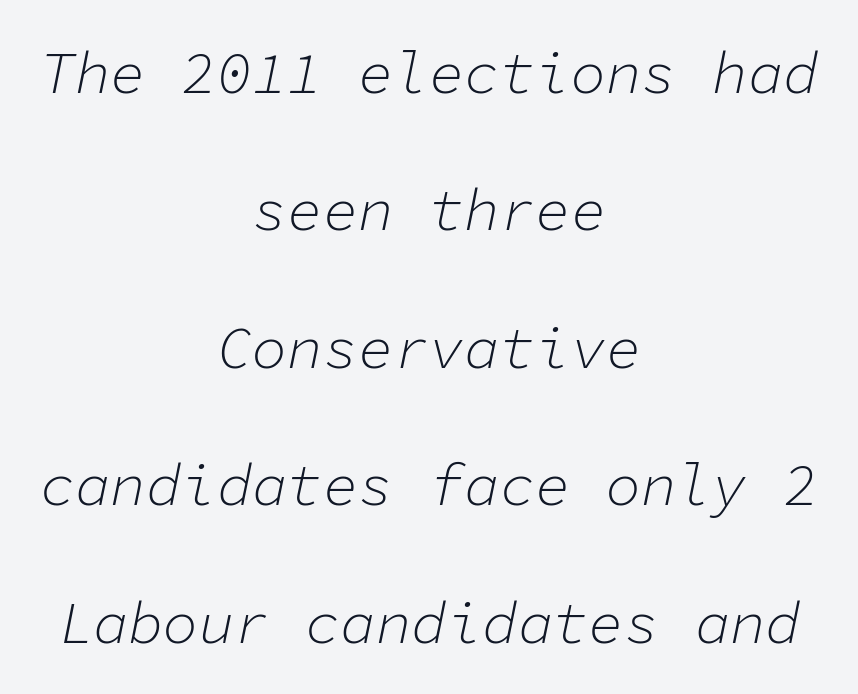
No chunkiness to these letters — they're not bold. Neither beginnings nor endings align; midpoints do. Spacing between characters is what you'd get straight out of the box. This block would shrink considerably if given ordinary leading; it's expanded now. You could count columns in this text — the font is strictly monospaced. Each row of text sits above clean, open space.
